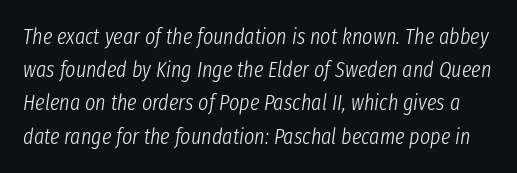
The image shows 22 px text type, italic (leaning right); set normal line spacing (1.51x), normal letter spacing, not underlined.
